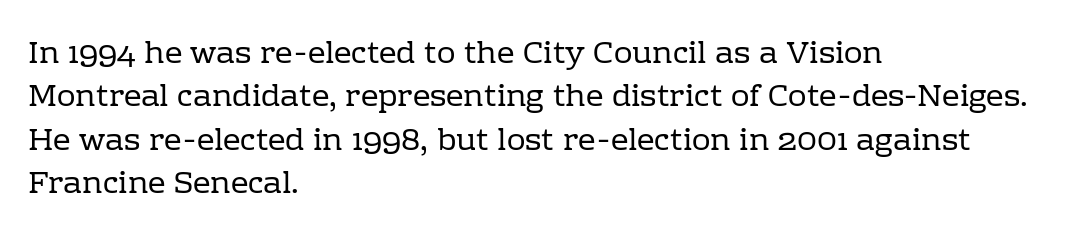
Q: Is the text bold? A: No.
Q: Is the text italic (slanted)? A: No, it is upright.
Q: Is the typeface a serif or a sans-serif typeface? A: Serif.
Q: Is the text underlined? A: No.
Q: How is the paragraph aligned? A: Left-aligned.
Q: Is the spacing between letters normal or unusually wide? A: Normal.
Q: Is the spacing between lines tight, normal or loose? A: Normal.
Q: Width (condensed, normal, or wide)? A: Normal.
Q: Stroke contrast? A: Low.
Q: x-height? A: Medium.
Q: Monospaced? A: No.
